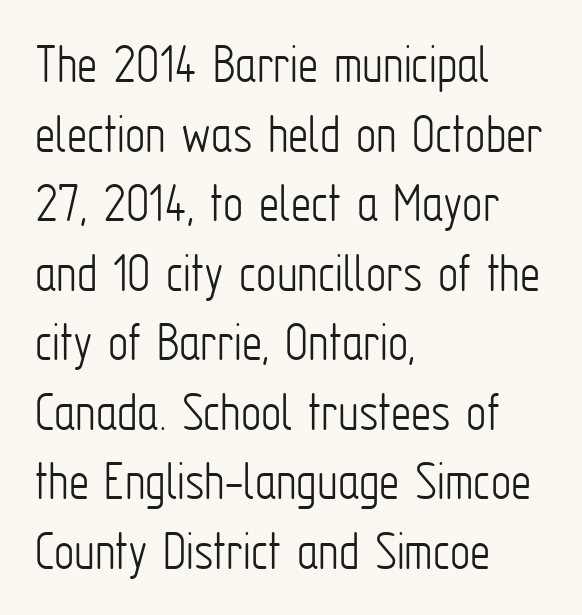
The image shows 57 px light, condensed sans-serif type, upright; set left-aligned, line spacing 1.22x, normal letter spacing, not underlined; low stroke contrast and a medium x-height.
